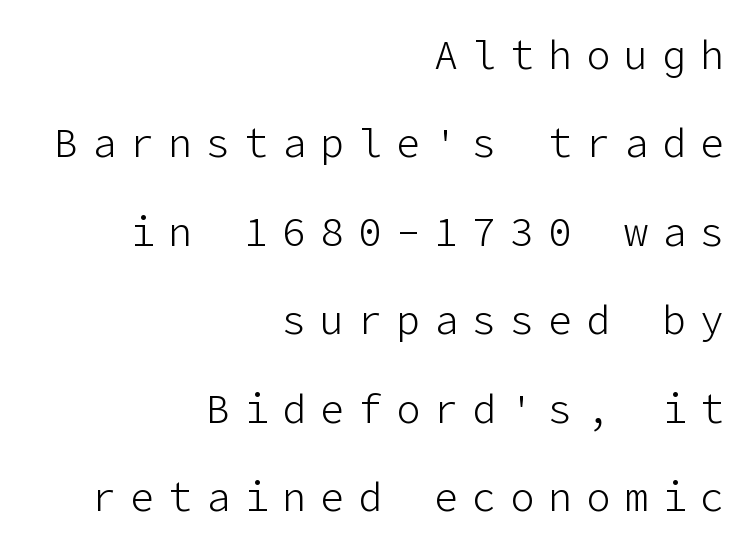
Q: Is the text bold? A: No.
Q: Is the text italic (slanted)? A: No, it is upright.
Q: Is the typeface a serif or a sans-serif typeface? A: Sans-serif.
Q: Is the text underlined? A: No.
Q: How is the paragraph aligned? A: Right-aligned.
Q: Is the spacing between letters normal or unusually wide? A: Unusually wide.
Q: Is the spacing between lines tight, normal or loose? A: Loose.
Q: Width (condensed, normal, or wide)? A: Normal.
Q: Stroke contrast? A: Low.
Q: x-height? A: Medium.
